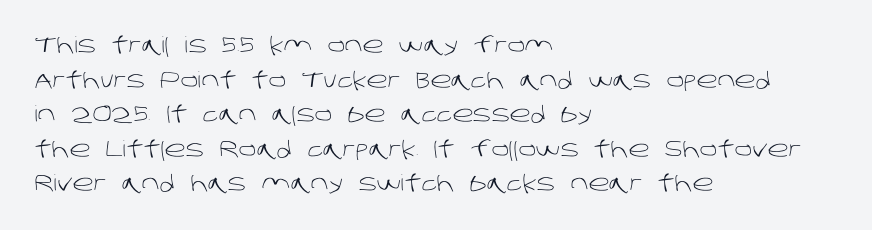
Q: Is the text bold? A: No.
Q: Is the text underlined? A: No.
Q: How is the paragraph aligned? A: Left-aligned.
Q: Is the spacing between letters normal or unusually wide? A: Normal.
Q: Is the spacing between lines tight, normal or loose? A: Normal.
